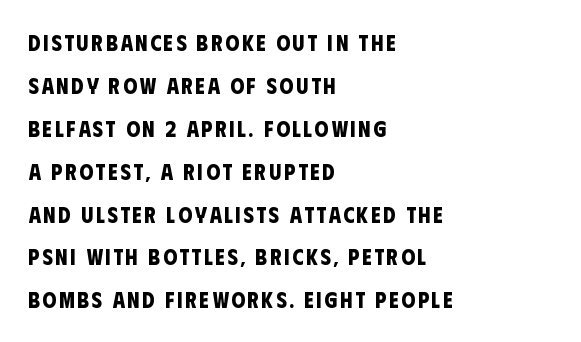
The image shows 22 px bold type; set left-aligned, loose line spacing (1.95x), not underlined.
